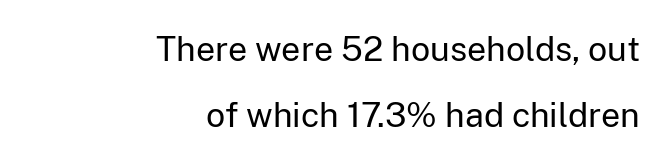
{"serif": "no", "italic": "no", "bold": "no", "weight": "regular", "width": "normal", "stroke_contrast": "low", "x_height": "medium", "monospaced": "no", "underline": "no", "align": "right", "line_spacing": "loose", "line_spacing_ratio": 1.93, "letter_spacing": "normal", "letter_spacing_em": 0.0, "glyph_px": 34}
